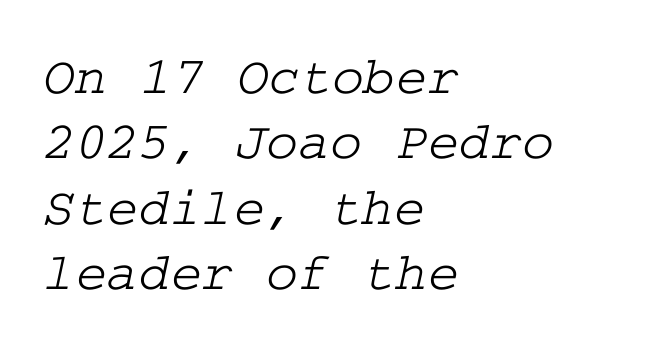
Q: Is the typeface a serif or a sans-serif typeface? A: Serif.
Q: Is the text underlined? A: No.
Q: How is the paragraph aligned? A: Left-aligned.
Q: Is the spacing between letters normal or unusually wide? A: Normal.
Q: Width (condensed, normal, or wide)? A: Wide.
Q: Stroke contrast? A: Low.
Q: x-height? A: Medium.
